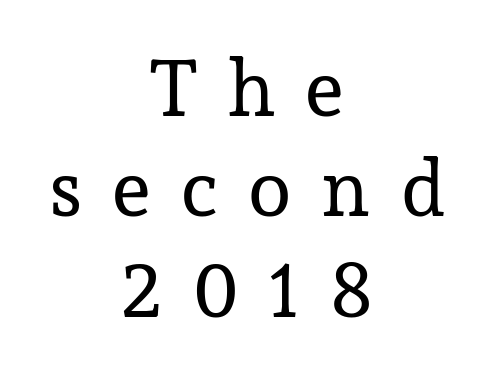
Q: Is the text bold? A: No.
Q: Is the text italic (slanted)? A: No, it is upright.
Q: Is the typeface a serif or a sans-serif typeface? A: Serif.
Q: Is the text underlined? A: No.
Q: How is the paragraph aligned? A: Centered.
Q: Is the spacing between letters normal or unusually wide? A: Unusually wide.
Q: Is the spacing between lines tight, normal or loose? A: Normal.
Q: Width (condensed, normal, or wide)? A: Normal.
Q: Stroke contrast? A: Low.
Q: x-height? A: Medium.
Q: Monospaced? A: No.
